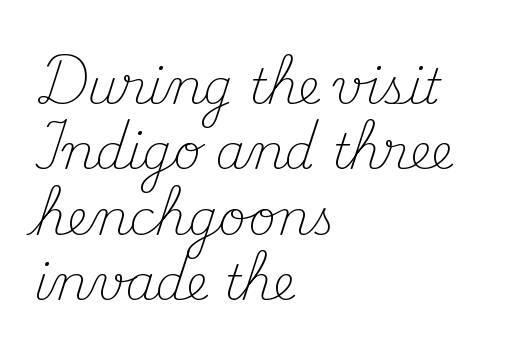
Q: Is the text bold? A: No.
Q: Is the text italic (slanted)? A: Yes.
Q: Is the typeface a serif or a sans-serif typeface? A: Serif.
Q: Is the text underlined? A: No.
Q: How is the paragraph aligned? A: Left-aligned.
Q: Is the spacing between letters normal or unusually wide? A: Normal.
Q: Is the spacing between lines tight, normal or loose? A: Normal.
Q: Width (condensed, normal, or wide)? A: Normal.
Q: Stroke contrast? A: Medium.
Q: x-height? A: Small.
Q: Monospaced? A: No.
